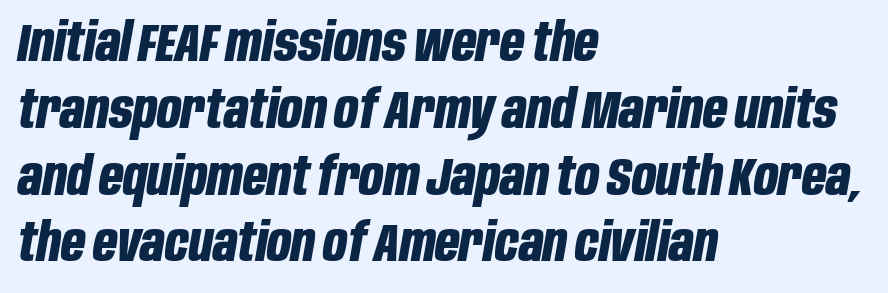
Spacing verdict: proportional, widths tailored to each character. Whoever set this chose a conventional vertical rhythm. As a designer I'd log this as weight 700, bold. The rendering anchors every line to the left-hand side. Honestly, the letter spacing is just normal — you wouldn't notice it.
